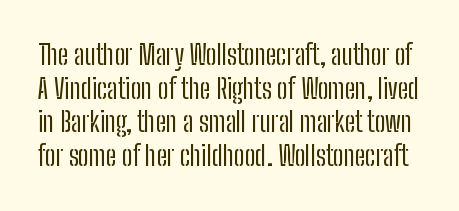
{"italic": "no", "bold": "no", "underline": "no", "line_spacing": "normal", "line_spacing_ratio": 1.25, "letter_spacing": "normal", "letter_spacing_em": 0.0, "glyph_px": 27}
